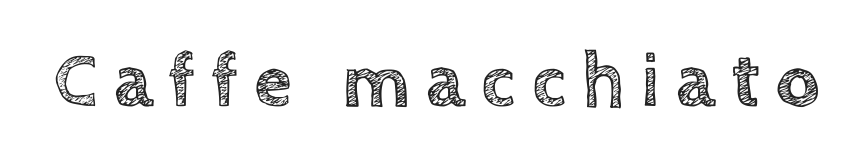
{"italic": "no", "width": "normal", "x_height": "large", "monospaced": "no", "underline": "no", "letter_spacing": "wide", "letter_spacing_em": 0.21, "glyph_px": 77}
